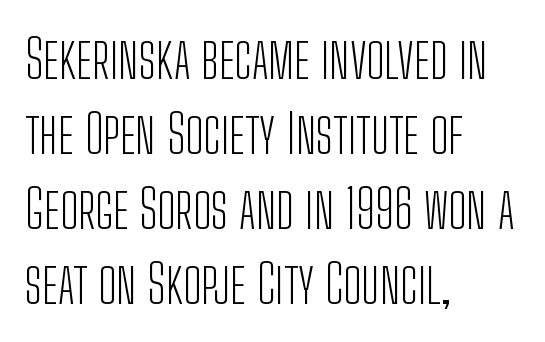
{"serif": "no", "italic": "no", "bold": "no", "weight": "light", "width": "condensed", "stroke_contrast": "low", "x_height": "medium", "monospaced": "no", "underline": "no", "align": "left", "line_spacing": "normal", "line_spacing_ratio": 1.39, "letter_spacing": "normal", "letter_spacing_em": 0.0, "glyph_px": 54}
